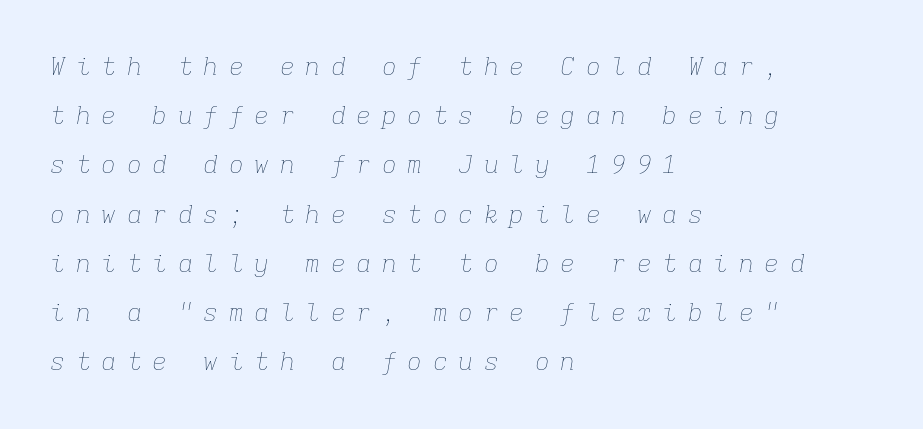
Students, note that the glyphs here are deliberately spaced far apart. Is the stroke heavy? The answer is a plain regular-or-lighter. The gap between lines stays unmarked. Rendered with sloped, italic letterforms. The leading is generous, giving the passage an open texture. In CSS terms this would be text-align: left.
